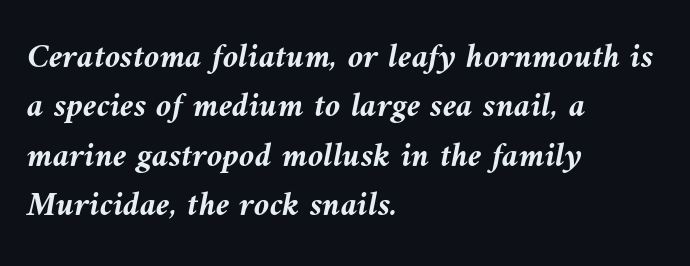
The image shows 35 px semibold type, italic (leaning left); set left-aligned, normal line spacing (1.41x), normal letter spacing, not underlined; medium stroke contrast and a medium x-height.
